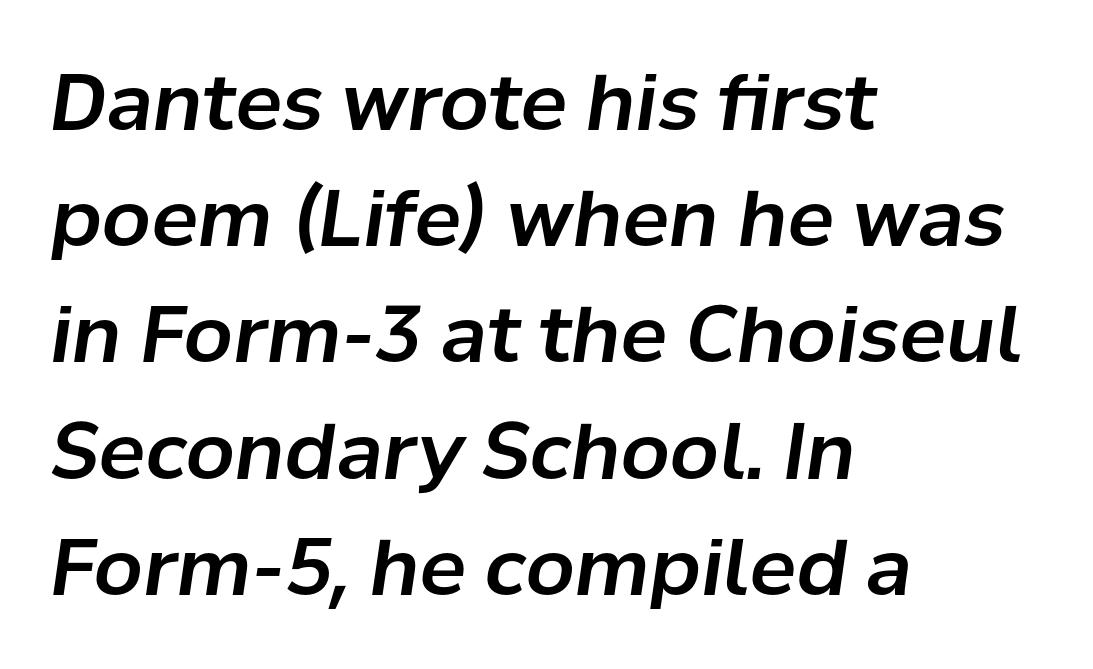
The image shows 78 px text type, italic (leaning right); set left-aligned, normal line spacing (1.49x), normal letter spacing, not underlined; low stroke contrast and a medium x-height.
